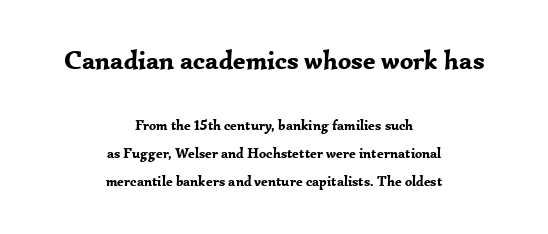
Q: Is the text bold? A: Yes.
Q: Is the text italic (slanted)? A: No, it is upright.
Q: Is the text underlined? A: No.
Q: How is the paragraph aligned? A: Centered.
Q: Is the spacing between letters normal or unusually wide? A: Normal.
Q: Is the spacing between lines tight, normal or loose? A: Loose.
Q: Which block of text is set in a larger size, the first (top) or the second (bottom)? A: The first (top) one.
